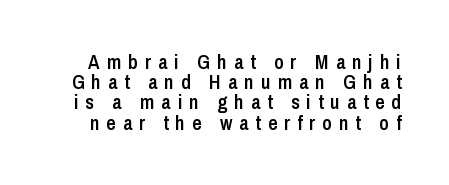
This rendering widens character spacing well past its baseline value. Lines of text with bare space underneath. Is there any slant? The stems are plumb. Typesetter's note: demi weight, one step under bold.
